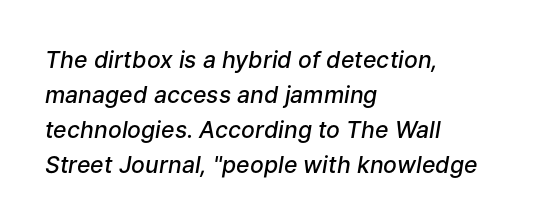
Q: Is the text bold? A: Semi-bold.
Q: Is the text italic (slanted)? A: Yes, it leans right by about 9 degrees.
Q: Is the text underlined? A: No.
Q: How is the paragraph aligned? A: Left-aligned.
Q: Is the spacing between letters normal or unusually wide? A: Normal.
Q: Is the spacing between lines tight, normal or loose? A: Normal.
